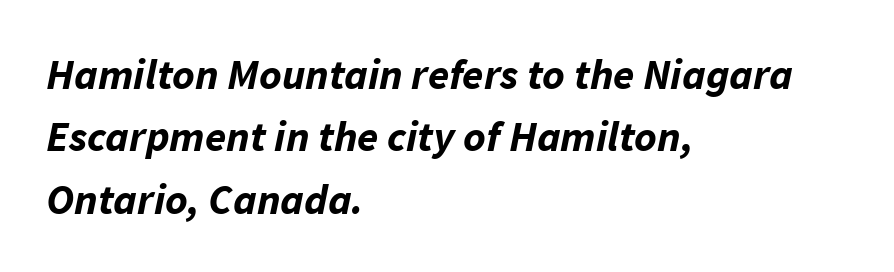
Standard letterfit; no display-style spreading of the glyphs. This sample keeps an unexceptional amount of space between lines. Clear beneath every line of the passage. Is the block centered? No — it sits flush against the left margin.
